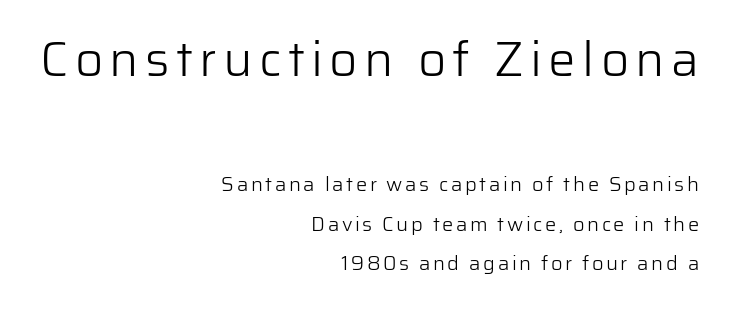
{"serif": "no", "italic": "no", "bold": "no", "weight": "light", "width": "normal", "stroke_contrast": "low", "x_height": "medium", "monospaced": "no", "underline": "no", "align": "right", "line_spacing": "loose", "line_spacing_ratio": 1.99, "larger_block": "first", "size_ratio": 2.45, "glyph_px": 49}
